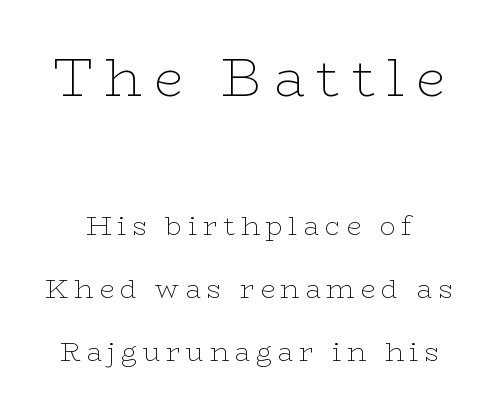
The image shows 54 px thin, wide serif type, upright; set loose line spacing (2.33x), unusually wide letter spacing (+0.21 em), not underlined; the first (top) block is 2.0x larger; low stroke contrast and a medium x-height.
